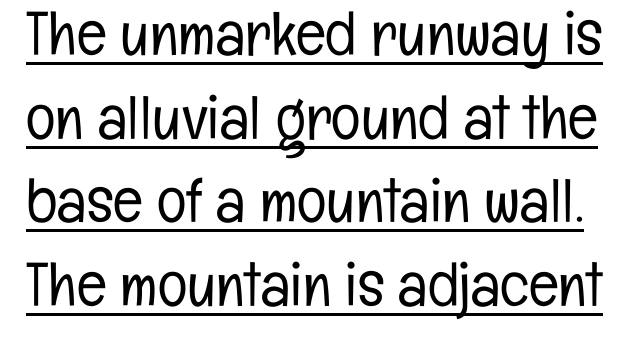
No feet cap the strokes, marking this as sans-serif type. Unbolded letterforms with no extra heft. These characters rest on top of a visible drawn line. Glyph-to-glyph distance matches everyday printed text. The passage shown is typed in a proportional face where columns would drift. Regular leading.
